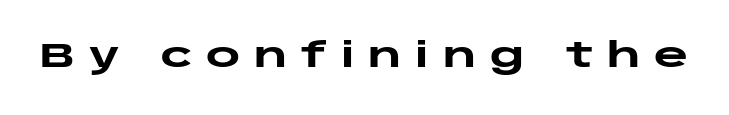
Q: Is the text bold? A: Yes.
Q: Is the text italic (slanted)? A: No, it is upright.
Q: Is the typeface a serif or a sans-serif typeface? A: Sans-serif.
Q: Is the text underlined? A: No.
Q: Is the spacing between letters normal or unusually wide? A: Unusually wide.
Q: Width (condensed, normal, or wide)? A: Wide.
Q: Stroke contrast? A: Low.
Q: x-height? A: Large.
Q: Monospaced? A: No.
